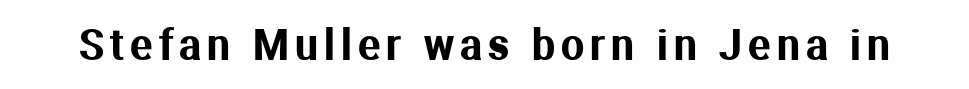
The image shows 41 px sans-serif type, upright; set not underlined; medium stroke contrast and a medium x-height.
